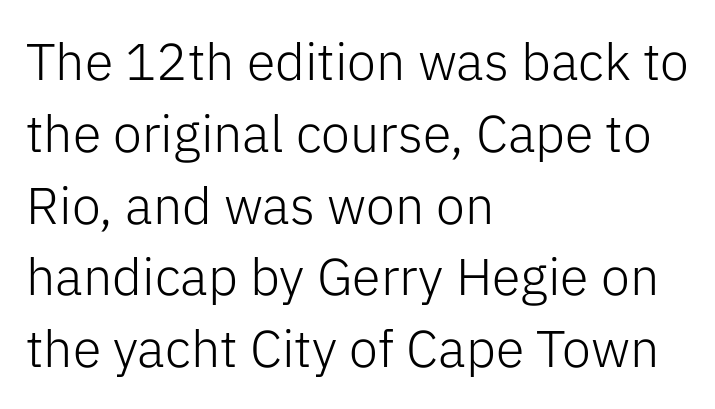
Q: Is the text bold? A: No.
Q: Is the text italic (slanted)? A: No, it is upright.
Q: Is the typeface a serif or a sans-serif typeface? A: Sans-serif.
Q: Is the text underlined? A: No.
Q: How is the paragraph aligned? A: Left-aligned.
Q: Is the spacing between letters normal or unusually wide? A: Normal.
Q: Is the spacing between lines tight, normal or loose? A: Normal.
Q: Width (condensed, normal, or wide)? A: Normal.
Q: Stroke contrast? A: Low.
Q: x-height? A: Medium.
Q: Monospaced? A: No.
